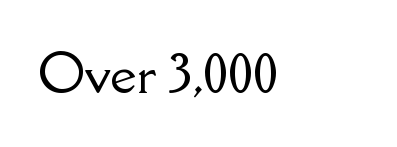
Q: Is the text italic (slanted)? A: No, it is upright.
Q: Is the typeface a serif or a sans-serif typeface? A: Serif.
Q: Is the text underlined? A: No.
Q: How is the paragraph aligned? A: Left-aligned.
Q: Is the spacing between letters normal or unusually wide? A: Normal.
Q: Width (condensed, normal, or wide)? A: Normal.
Q: Stroke contrast? A: Low.
Q: x-height? A: Small.
Q: Monospaced? A: No.
